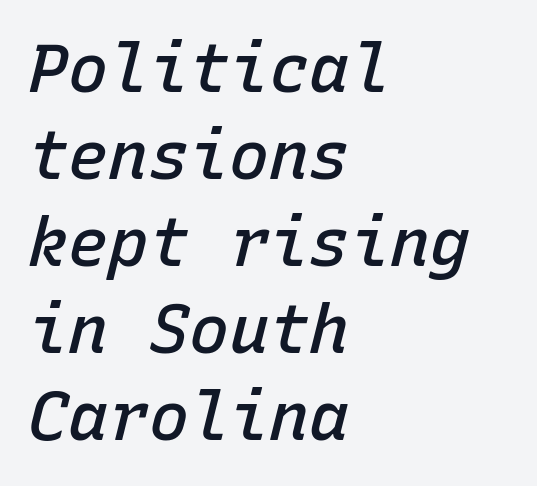
The image shows 67 px semibold type, italic (leaning right), monospaced; set left-aligned, normal line spacing (1.3x), normal letter spacing, not underlined; low stroke contrast and a medium x-height.
